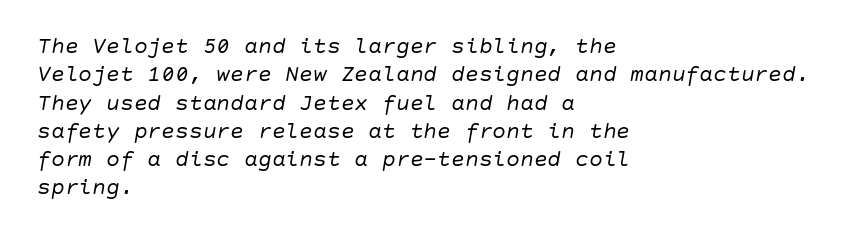
The area under the type is left untouched. Italic: yes, the glyphs are oblique. Bold? No — there's no thickening of the strokes. Horizontally, the lines are justified to the leading edge only. What stands out about the letter spacing? Nothing — it is the standard amount.
